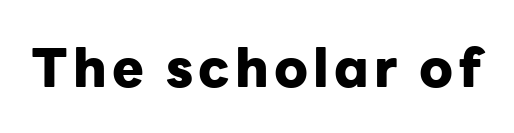
{"serif": "no", "italic": "no", "bold": "yes", "weight": "heavy", "width": "normal", "stroke_contrast": "low", "x_height": "medium", "monospaced": "no", "underline": "no", "glyph_px": 53}
